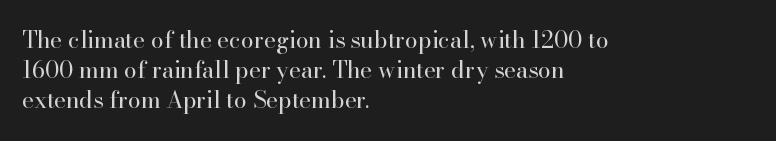
Teacher's note: observe the even left margin — that is flush-left alignment. Does extra space separate the letters? No, they use regular spacing. In terms of posture, this sample is upright. The glyphs are unaccompanied by any horizontal stroke below them. The lines sit at an ordinary, default distance from one another.
